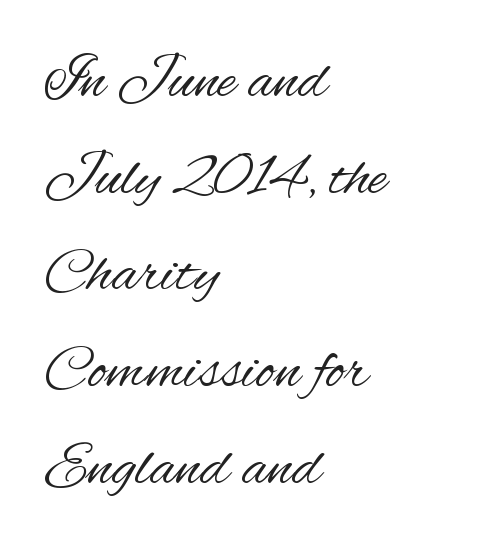
Observe the absence of serifs on each vertical stroke in this sample. Heft: none added — not bold. Think of a printed novel: that variable character pitch is what you see here.
